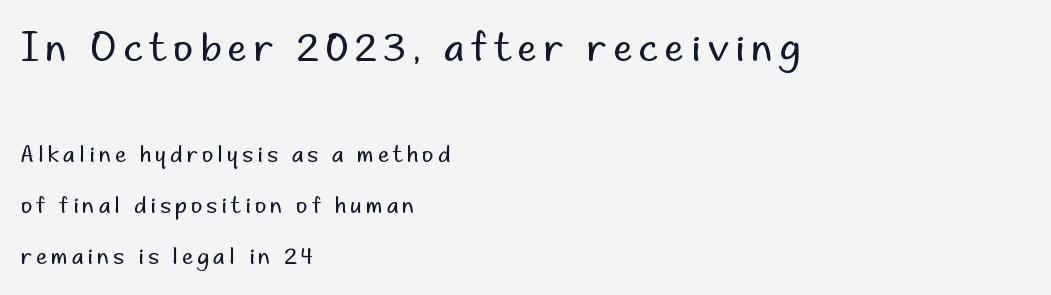
{"serif": "no", "italic": "no", "bold": "no", "weight": "regular", "width": "normal", "stroke_contrast": "low", "x_height": "small", "monospaced": "no", "underline": "no", "align": "left", "line_spacing": "loose", "line_spacing_ratio": 2.31, "larger_block": "first", "size_ratio": 1.73, "glyph_px": 38}
